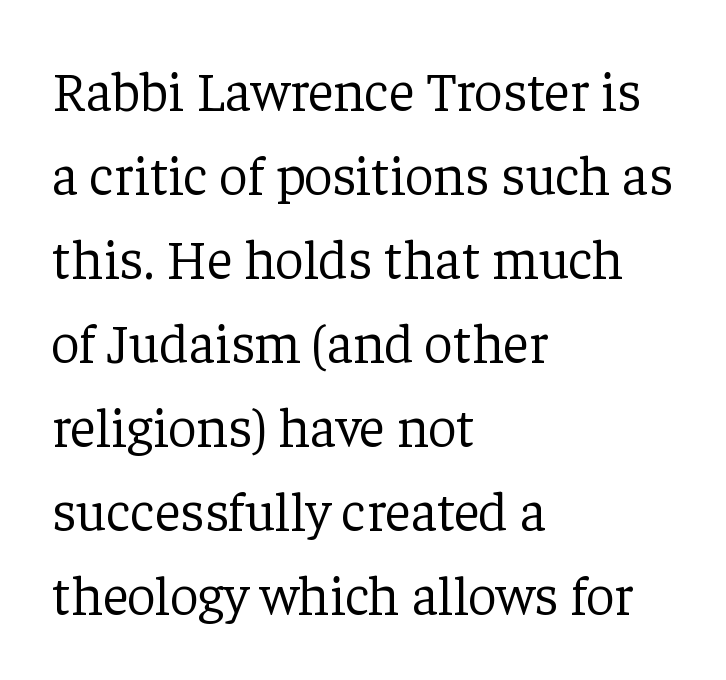
{"serif": "yes", "italic": "no", "bold": "no", "weight": "light", "width": "normal", "stroke_contrast": "low", "x_height": "medium", "monospaced": "no", "underline": "no", "align": "left", "line_spacing": "normal", "line_spacing_ratio": 1.5, "letter_spacing": "normal", "letter_spacing_em": 0.0, "glyph_px": 56}
